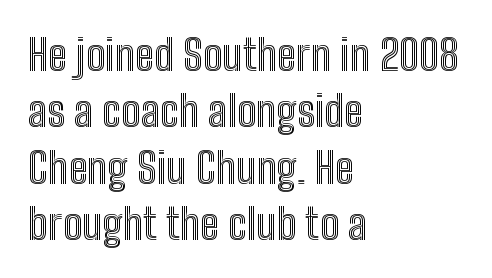
A typesetter would call this proportional, since set widths differ per character. Short and long lines alike share a common starting point at left. Vertically, the passage feels balanced, rows spaced as you'd expect. The lettering stays uniformly vertical, giving the passage a roman look. The rendering keeps characters at their native spacing. Quick note: underline off.
